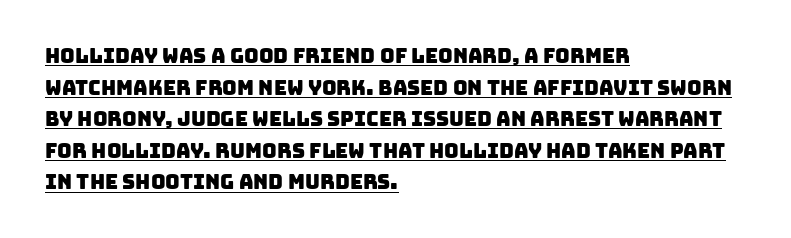
{"underline": "yes", "align": "left", "line_spacing": "normal", "line_spacing_ratio": 1.58, "letter_spacing": "normal", "letter_spacing_em": 0.0, "glyph_px": 20}
